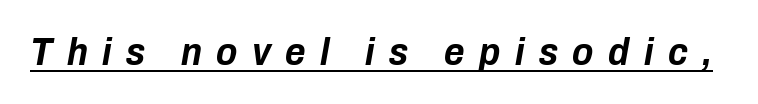
Q: Is the text bold? A: Yes.
Q: Is the text italic (slanted)? A: Yes, it leans right by about 10 degrees.
Q: Is the text underlined? A: Yes.
Q: Is the spacing between letters normal or unusually wide? A: Unusually wide.
Q: Width (condensed, normal, or wide)? A: Condensed.
Q: Stroke contrast? A: Low.
Q: x-height? A: Medium.
Q: Monospaced? A: No.
